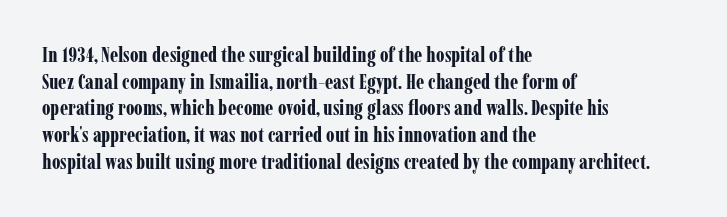
Honestly, the row spacing looks completely unremarkable. Posture: upright roman. Plenty of ink on the page — the face is bold. Typeset ragged right — the left edge is the straight one.
